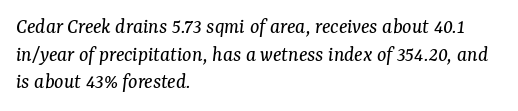
The image shows 22 px text type, italic (leaning right); set left-aligned, normal line spacing (1.26x), normal letter spacing, not underlined.
